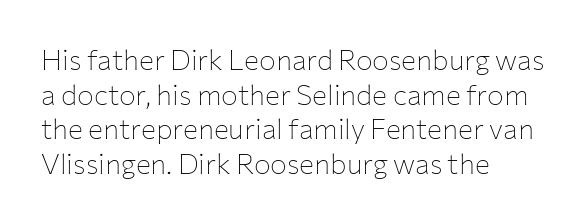
{"serif": "no", "italic": "no", "bold": "no", "weight": "thin", "width": "normal", "stroke_contrast": "low", "x_height": "medium", "monospaced": "no", "underline": "no", "align": "left", "line_spacing_ratio": 1.24, "letter_spacing": "normal", "letter_spacing_em": 0.0, "glyph_px": 28}
